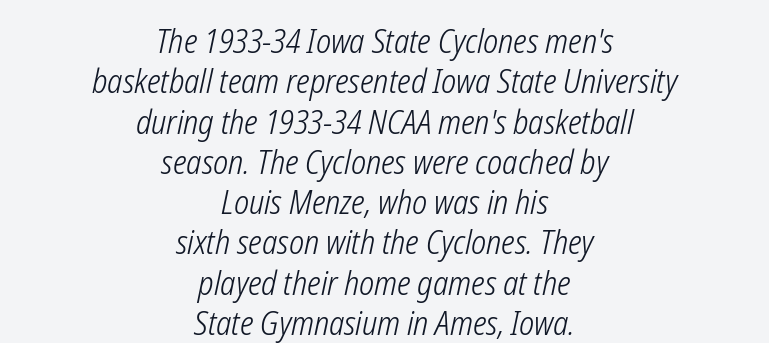
Q: Is the text bold? A: No.
Q: Is the text italic (slanted)? A: Yes, it leans right by about 12 degrees.
Q: Is the text underlined? A: No.
Q: How is the paragraph aligned? A: Centered.
Q: Is the spacing between letters normal or unusually wide? A: Normal.
Q: Width (condensed, normal, or wide)? A: Condensed.
Q: Stroke contrast? A: Low.
Q: x-height? A: Medium.
Q: Monospaced? A: No.
